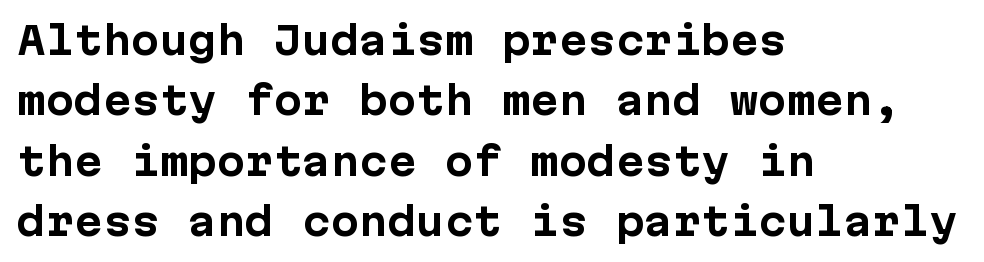
The image shows 38 px bold sans-serif type, upright; set left-aligned, normal line spacing (1.59x), normal letter spacing, not underlined; low stroke contrast and a medium x-height.
